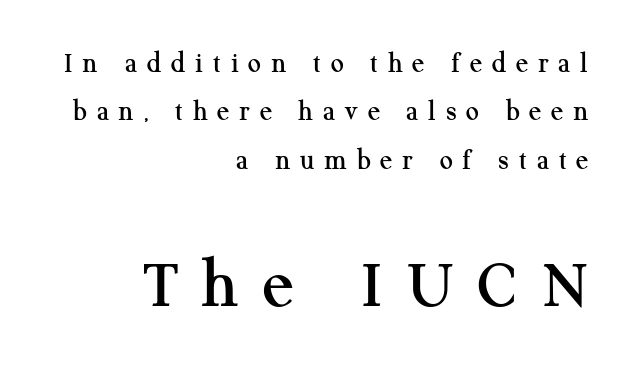
{"serif": "yes", "italic": "no", "width": "normal", "stroke_contrast": "medium", "x_height": "medium", "monospaced": "no", "underline": "no", "align": "right", "line_spacing": "normal", "line_spacing_ratio": 1.67, "letter_spacing": "wide", "letter_spacing_em": 0.34, "larger_block": "second", "size_ratio": 2.52, "glyph_px": 73}
